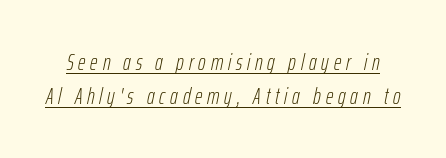
The image shows 23 px text type, italic (leaning right); set normal line spacing (1.47x), unusually wide letter spacing (+0.21 em), underlined.
